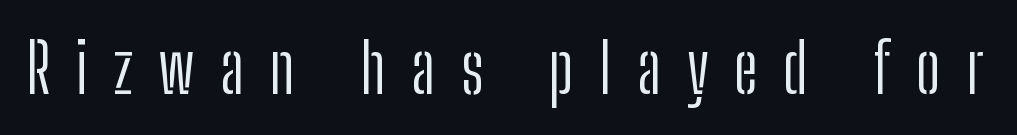
The image shows 69 px light, condensed sans-serif type, upright; set unusually wide letter spacing (+0.37 em), not underlined; low stroke contrast and a medium x-height.
